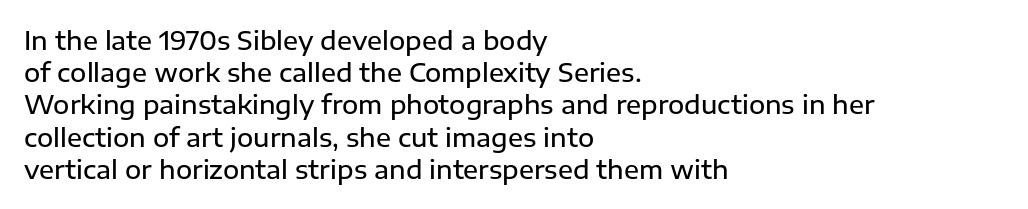
The image shows 25 px text type, upright; set left-aligned, normal line spacing (1.29x), normal letter spacing, not underlined.
